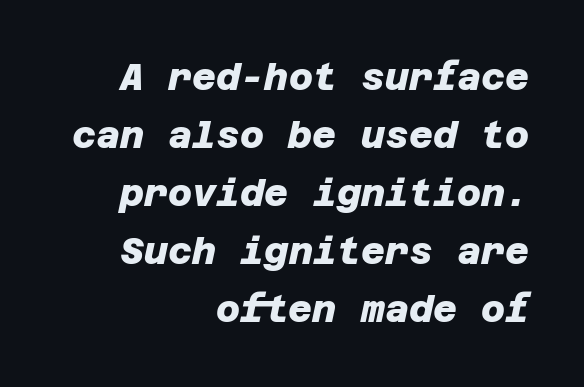
The image shows 37 px heavy sans-serif type; set right-aligned, normal line spacing (1.57x), normal letter spacing, not underlined; low stroke contrast and a large x-height.
